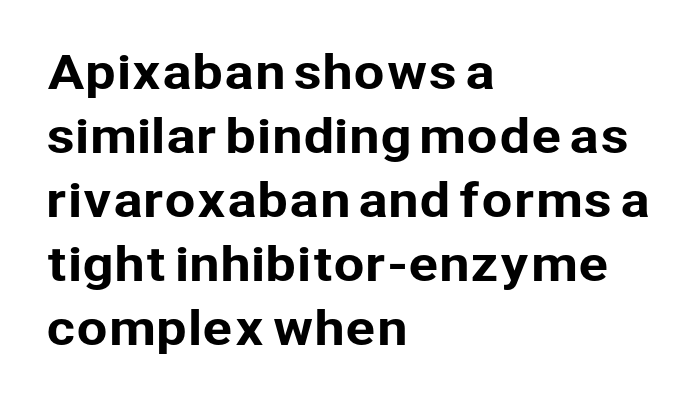
Upright lettering throughout. Character widths vary here, with narrow letters taking less room than wide ones. The lines sit at an ordinary, default distance from one another. Decoration check: the copy has no underline. The text was rendered using a sans face with plain stroke endings.
